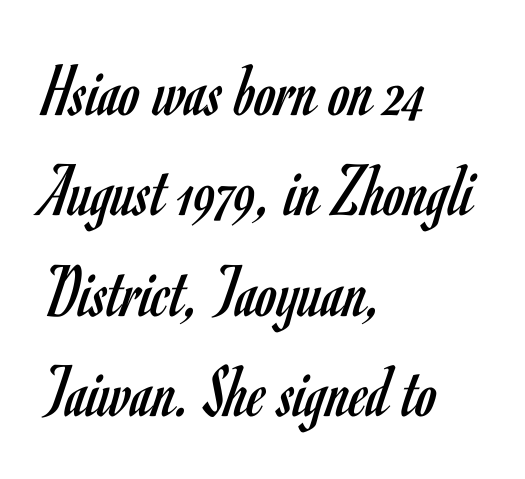
The image shows 76 px regular-weight, condensed sans-serif type; set left-aligned, normal line spacing (1.32x), normal letter spacing, not underlined; low stroke contrast and a small x-height.
